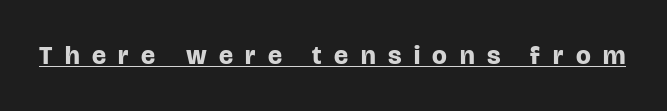
The image shows 26 px bold type, upright; set unusually wide letter spacing (+0.48 em), underlined.
